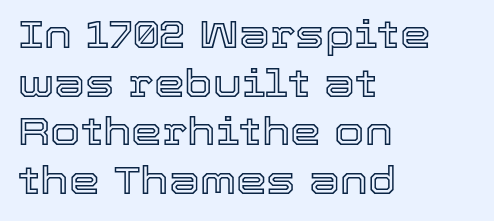
The foot of each line stays bare and open. Caption: multi-line text, flush left, ragged right. Italic? Not at all — the glyphs are vertical. Spacing verdict: proportional, widths tailored to each character.
